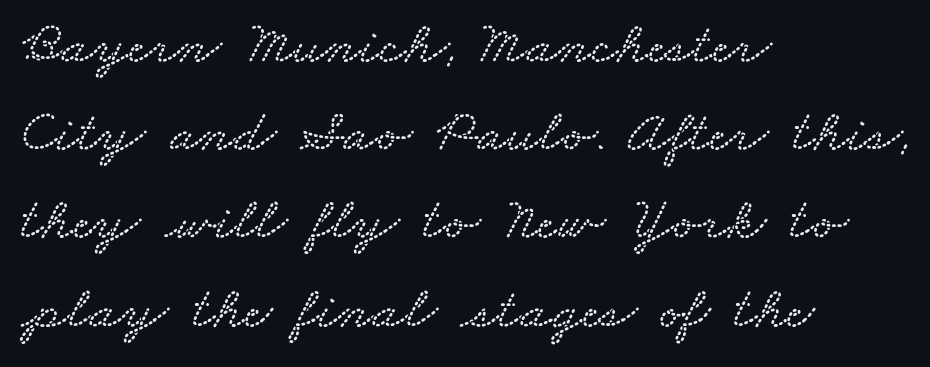
Q: Is the text underlined? A: No.
Q: How is the paragraph aligned? A: Left-aligned.
Q: Is the spacing between letters normal or unusually wide? A: Normal.
Q: Is the spacing between lines tight, normal or loose? A: Normal.
Q: Width (condensed, normal, or wide)? A: Wide.
Q: Stroke contrast? A: Low.
Q: x-height? A: Small.
Q: Monospaced? A: No.
